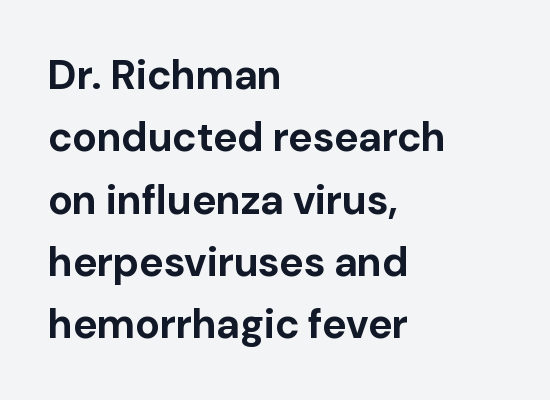
{"serif": "no", "italic": "no", "bold": "yes", "weight": "bold", "width": "normal", "stroke_contrast": "low", "x_height": "medium", "monospaced": "no", "underline": "no", "align": "left", "line_spacing": "normal", "line_spacing_ratio": 1.52, "letter_spacing": "normal", "letter_spacing_em": 0.0, "glyph_px": 41}
